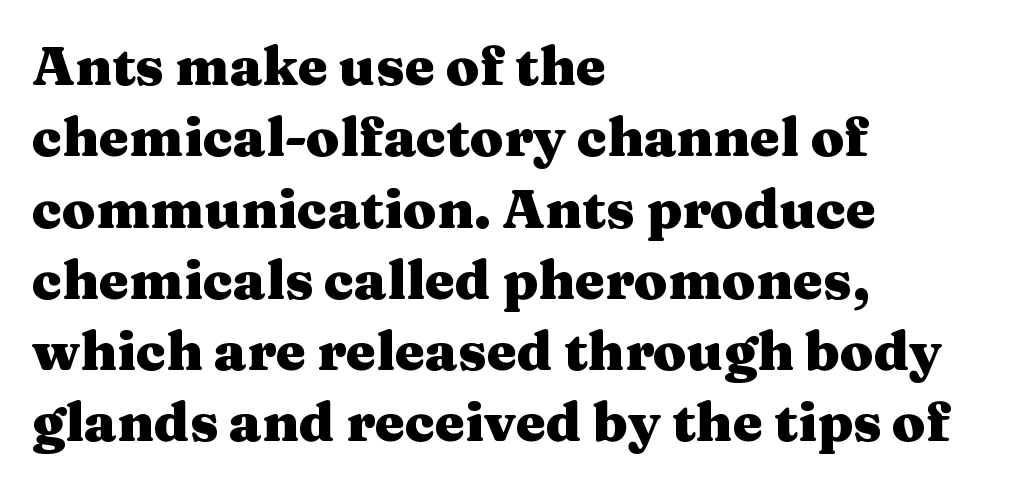
The image shows 54 px heavy, wide serif type, upright; set left-aligned, normal line spacing (1.32x), normal letter spacing, not underlined; medium stroke contrast and a medium x-height.
